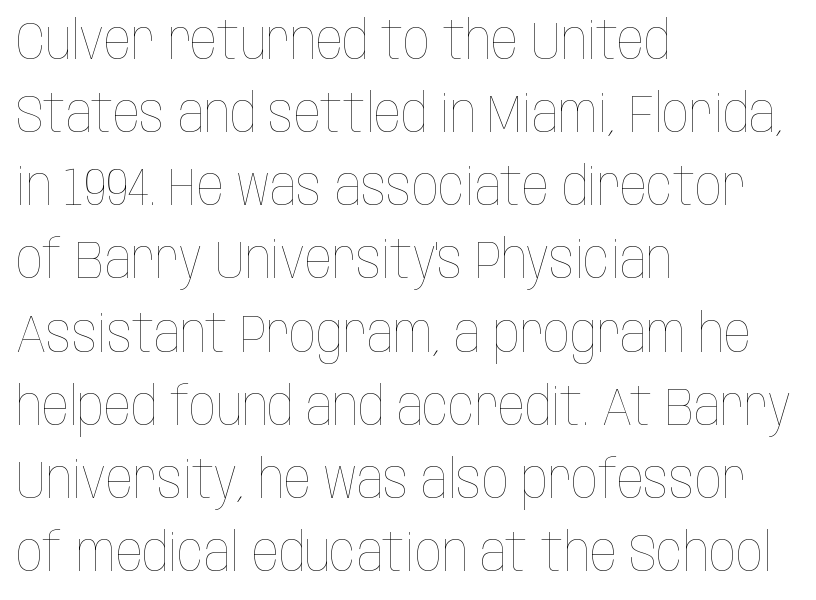
Q: Is the text bold? A: No.
Q: Is the text italic (slanted)? A: No, it is upright.
Q: Is the text underlined? A: No.
Q: How is the paragraph aligned? A: Left-aligned.
Q: Is the spacing between letters normal or unusually wide? A: Normal.
Q: Is the spacing between lines tight, normal or loose? A: Normal.
Q: Width (condensed, normal, or wide)? A: Condensed.
Q: Stroke contrast? A: Low.
Q: x-height? A: Large.
Q: Monospaced? A: No.
